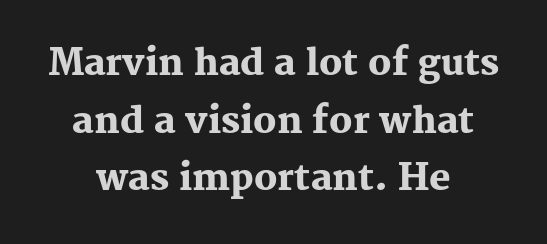
Q: Is the text bold? A: Yes.
Q: Is the text italic (slanted)? A: No, it is upright.
Q: Is the typeface a serif or a sans-serif typeface? A: Serif.
Q: Is the text underlined? A: No.
Q: How is the paragraph aligned? A: Centered.
Q: Is the spacing between letters normal or unusually wide? A: Normal.
Q: Is the spacing between lines tight, normal or loose? A: Normal.
Q: Width (condensed, normal, or wide)? A: Normal.
Q: Stroke contrast? A: Medium.
Q: x-height? A: Medium.
Q: Monospaced? A: No.
